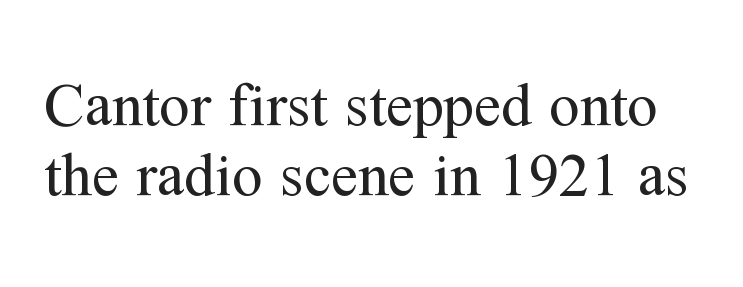
The image shows 61 px regular-weight serif type, upright; set tight line spacing (1.14x), normal letter spacing, not underlined; medium stroke contrast and a medium x-height.
